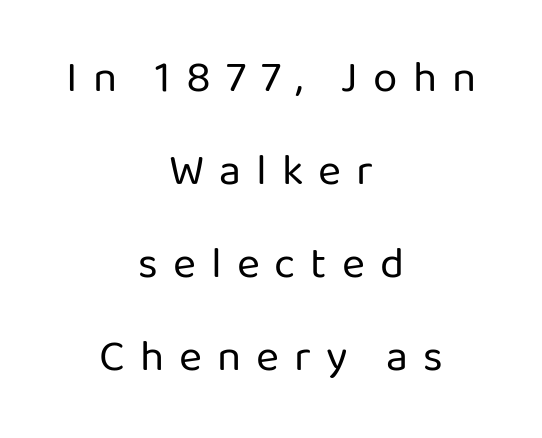
Does the type have serifs? No, each stem ends abruptly. Honestly, the rows look like they've been pulled way apart. On a weight scale, this lands at 450 or below. These lines are centered, leaving both edges ragged.
